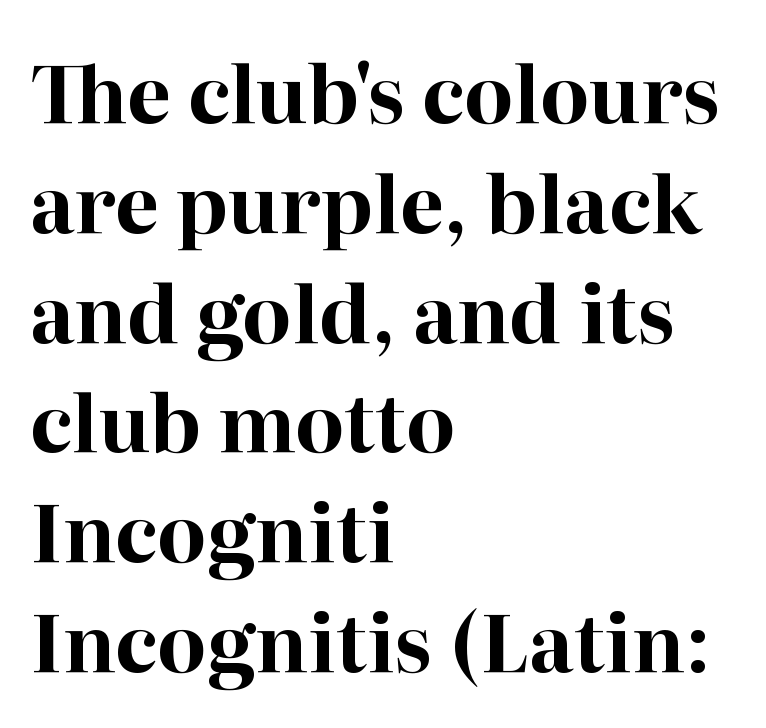
Beneath every word, the page is bare. Compared with typical body copy, the letter spacing here is the same. Each letter's strokes conclude with small projecting serifs. The lines are quadded left. This sample uses an upright cut, with every glyph sitting square on the baseline. The rendering uses natural spacing where letterforms have individual widths.
